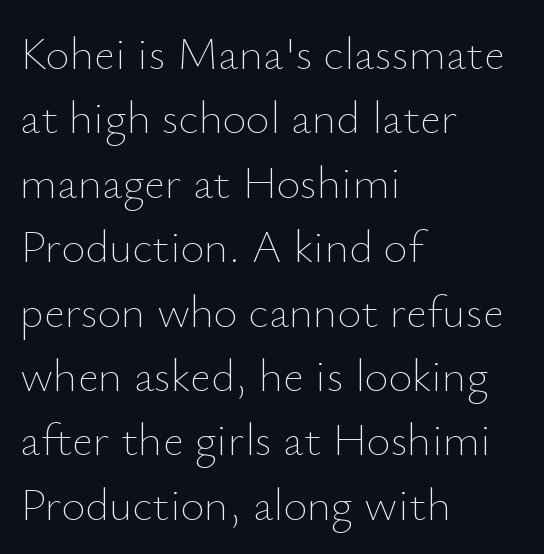
This sample keeps an unexceptional amount of space between lines. The letters sit at their default tracking, neither squeezed nor spread. No heavy texture on the line: the type isn't bold. Character widths vary here, with narrow letters taking less room than wide ones.
